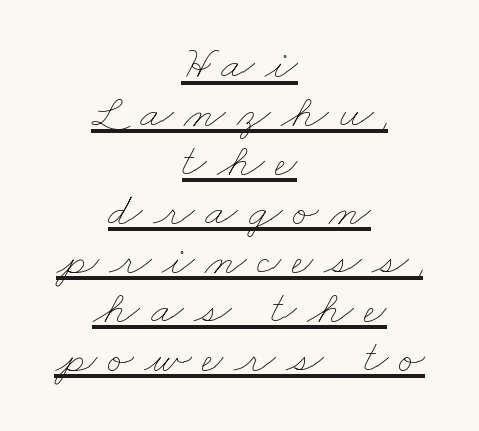
Q: Is the text bold? A: No.
Q: Is the text underlined? A: Yes.
Q: How is the paragraph aligned? A: Centered.
Q: Is the spacing between letters normal or unusually wide? A: Unusually wide.
Q: Is the spacing between lines tight, normal or loose? A: Tight.
Q: Width (condensed, normal, or wide)? A: Wide.
Q: Stroke contrast? A: Low.
Q: x-height? A: Small.
Q: Monospaced? A: No.
